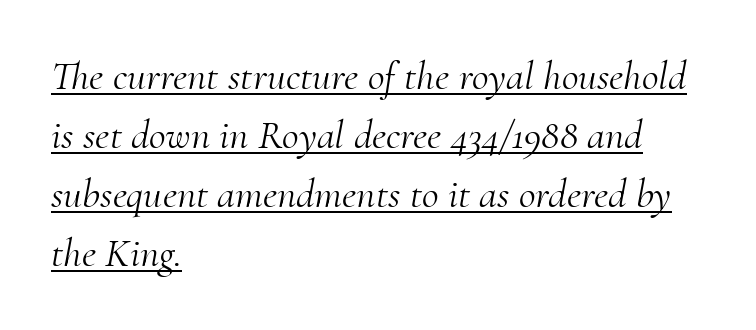
{"serif": "yes", "italic": "yes", "lean": "right", "slant_degrees": 10, "bold": "no", "weight": "light", "width": "normal", "stroke_contrast": "medium", "x_height": "small", "monospaced": "no", "underline": "yes", "align": "left", "line_spacing": "normal", "line_spacing_ratio": 1.44, "letter_spacing": "normal", "letter_spacing_em": 0.0, "glyph_px": 41}
